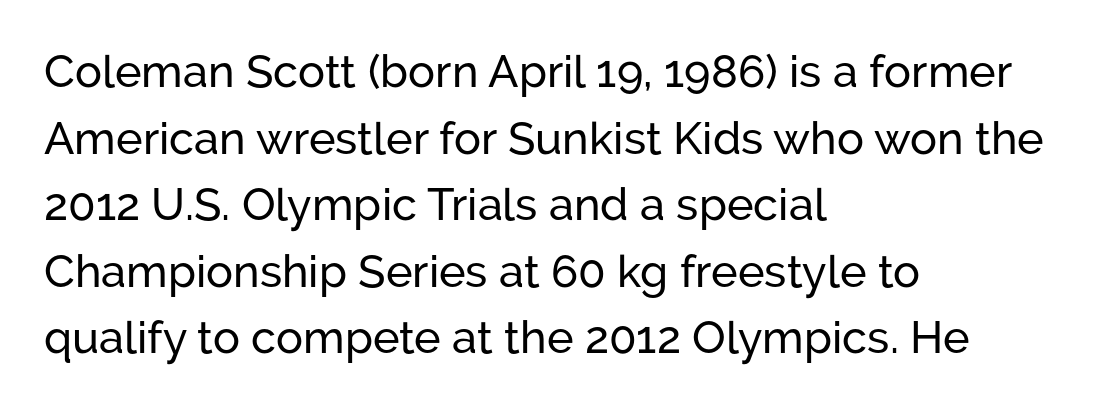
Q: Is the text italic (slanted)? A: No, it is upright.
Q: Is the typeface a serif or a sans-serif typeface? A: Sans-serif.
Q: Is the text underlined? A: No.
Q: How is the paragraph aligned? A: Left-aligned.
Q: Is the spacing between letters normal or unusually wide? A: Normal.
Q: Is the spacing between lines tight, normal or loose? A: Normal.
Q: Width (condensed, normal, or wide)? A: Normal.
Q: Stroke contrast? A: Low.
Q: x-height? A: Medium.
Q: Monospaced? A: No.
